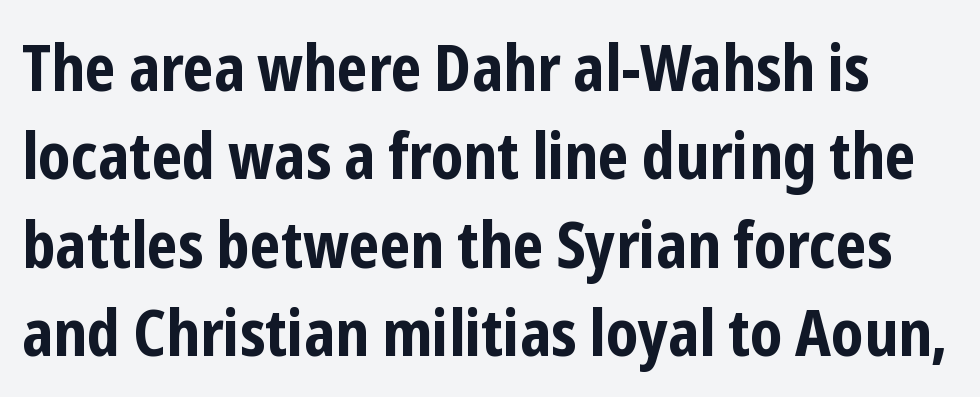
The image shows 64 px bold, condensed sans-serif type, upright; set normal line spacing (1.38x), normal letter spacing, not underlined; low stroke contrast and a medium x-height.
